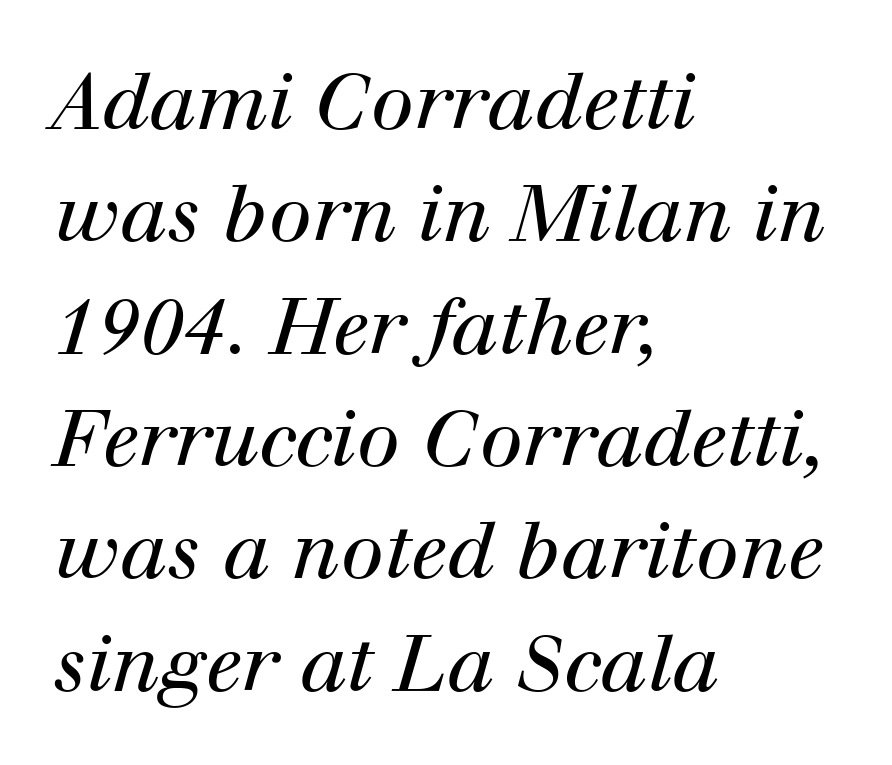
Ink coverage per letter is moderate at most. The typeface chosen for these lines features serifs. Each letter keeps its own natural width here, so spacing adapts to shape. The passage shown has conventional tracking throughout. Does the lettering tilt? It does — this is italic.
